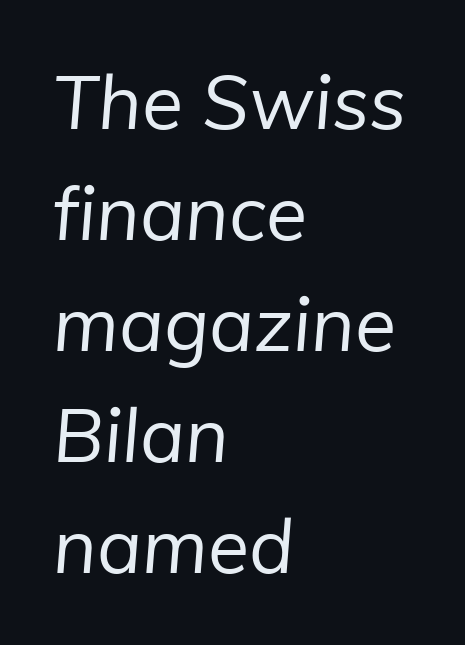
The image shows 75 px regular-weight sans-serif type; set left-aligned, normal line spacing (1.48x), normal letter spacing, not underlined; low stroke contrast and a medium x-height.
